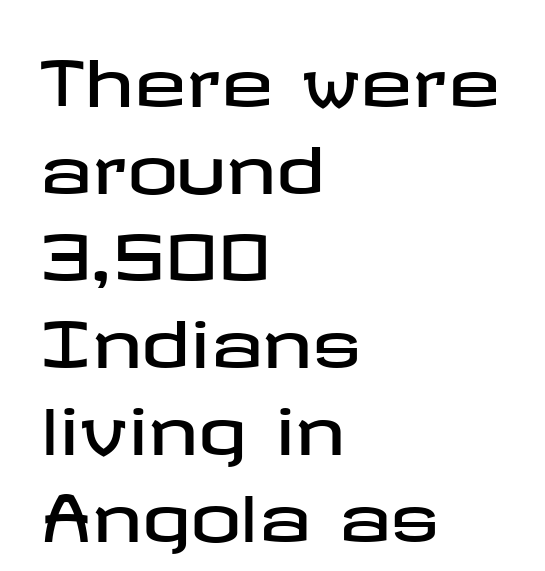
The image shows 63 px wide sans-serif type, upright; set left-aligned, normal line spacing (1.38x), normal letter spacing, not underlined; low stroke contrast and a medium x-height.
